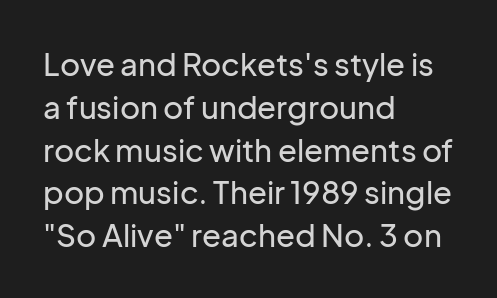
The image shows 31 px sans-serif type, upright; set left-aligned, normal line spacing (1.38x), normal letter spacing, not underlined; low stroke contrast and a medium x-height.
